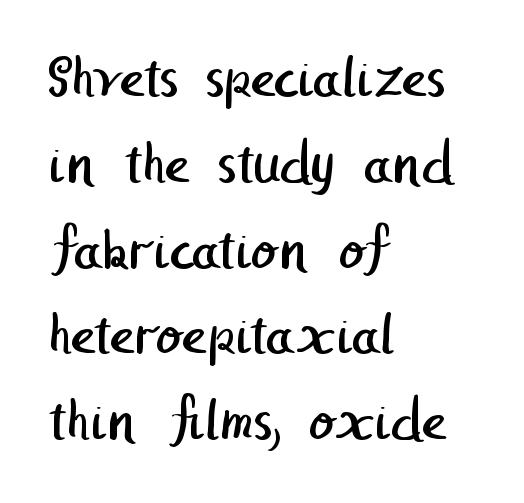
Q: Is the text bold? A: No.
Q: Is the typeface a serif or a sans-serif typeface? A: Sans-serif.
Q: Is the text underlined? A: No.
Q: How is the paragraph aligned? A: Left-aligned.
Q: Is the spacing between letters normal or unusually wide? A: Normal.
Q: Is the spacing between lines tight, normal or loose? A: Normal.
Q: Width (condensed, normal, or wide)? A: Normal.
Q: Stroke contrast? A: Low.
Q: x-height? A: Medium.
